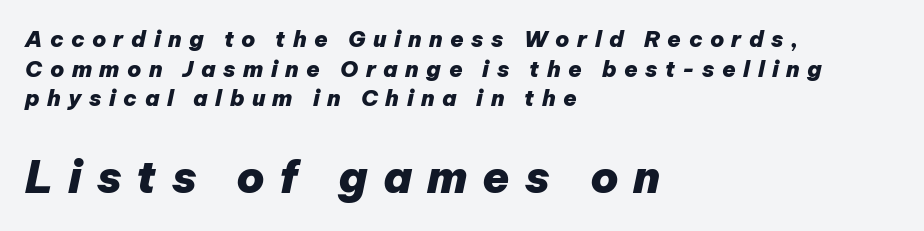
This block has exactly the height ordinary leading produces. This sample uses an oblique cut, with every glyph tilted off the vertical. There is plenty of visible air inserted between adjacent glyphs. Top chunk: small. Bottom chunk: large. The space beneath each line is pristine and unruled.
